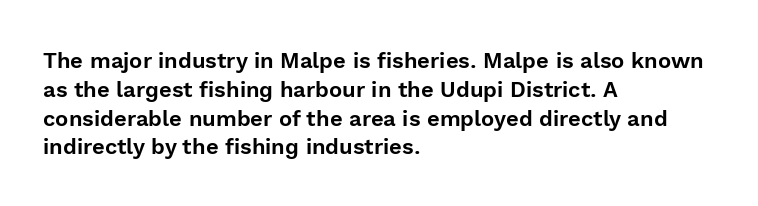
{"italic": "no", "underline": "no", "align": "left", "line_spacing": "normal", "line_spacing_ratio": 1.31, "letter_spacing": "normal", "letter_spacing_em": 0.0, "glyph_px": 22}
